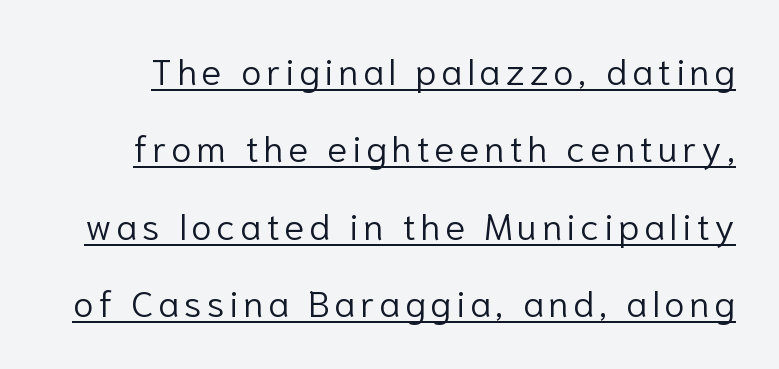
The image shows 37 px light sans-serif type, upright; set loose line spacing (2.09x), underlined; low stroke contrast and a medium x-height.
